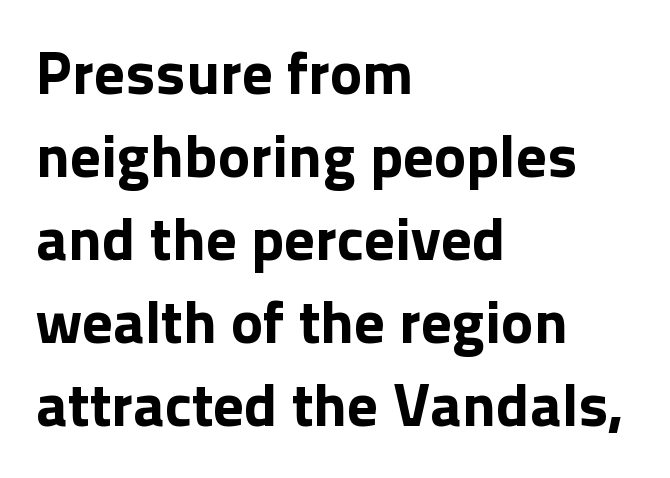
Think of a printed novel: that variable character pitch is what you see here. Spacing between characters is what you'd get straight out of the box. As a designer I'd log this as weight 700, bold. The lines are quadded left. The letters stand straight up with perfectly vertical stems. Bare-footed words on every line.
